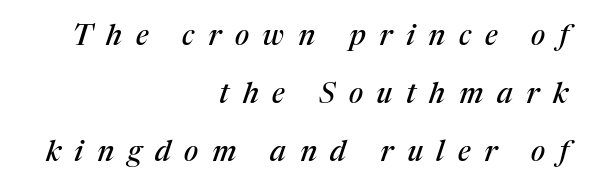
Q: Is the text italic (slanted)? A: Yes, it leans right by about 17 degrees.
Q: Is the typeface a serif or a sans-serif typeface? A: Serif.
Q: Is the text underlined? A: No.
Q: How is the paragraph aligned? A: Right-aligned.
Q: Is the spacing between letters normal or unusually wide? A: Unusually wide.
Q: Is the spacing between lines tight, normal or loose? A: Loose.
Q: Width (condensed, normal, or wide)? A: Normal.
Q: Stroke contrast? A: Medium.
Q: x-height? A: Medium.
Q: Monospaced? A: No.
